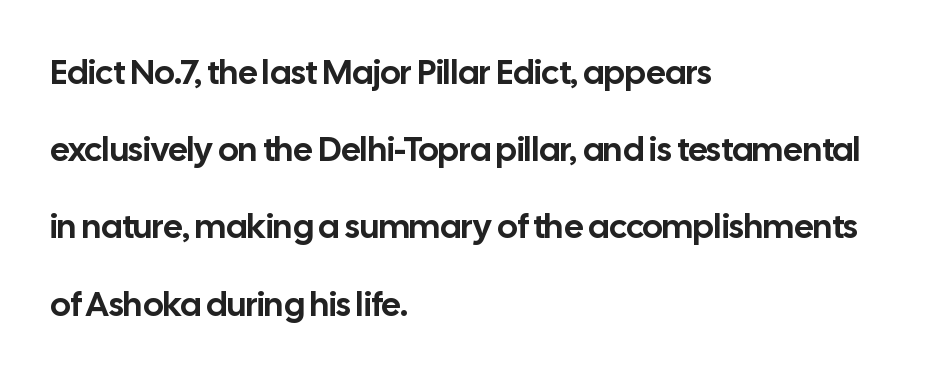
All the whitespace from short lines collects on the right. Quick note: underline off. The letters advance in unequal steps, a hallmark of proportional type. Is the letter spacing exaggerated? No — it looks like the ordinary default.
